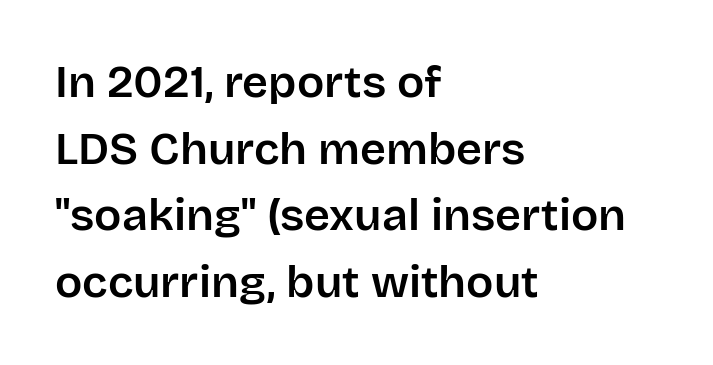
The image shows 45 px sans-serif type, upright; set left-aligned, normal line spacing (1.48x), normal letter spacing, not underlined; low stroke contrast and a large x-height.
